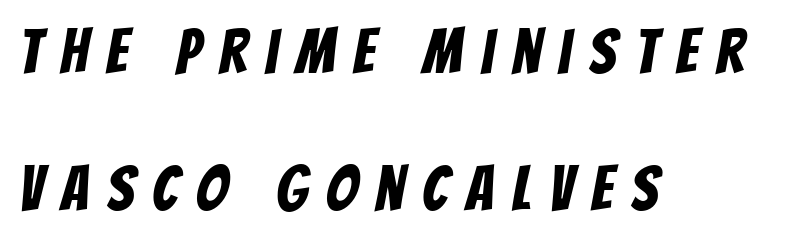
{"serif": "no", "width": "condensed", "stroke_contrast": "low", "x_height": "large", "monospaced": "no", "underline": "no", "align": "left", "line_spacing": "loose", "line_spacing_ratio": 2.18, "letter_spacing": "wide", "letter_spacing_em": 0.29, "glyph_px": 63}
